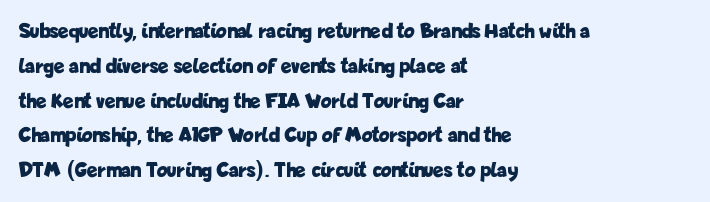
{"italic": "no", "bold": "yes", "underline": "no", "align": "left", "line_spacing": "normal", "line_spacing_ratio": 1.58, "letter_spacing": "normal", "letter_spacing_em": 0.0, "glyph_px": 22}
